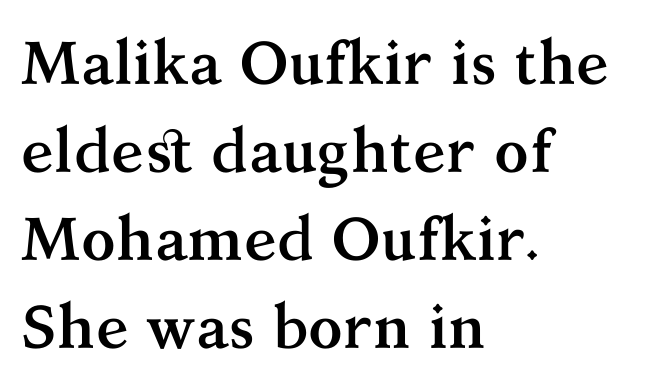
The face used here is rendered with its standard letterfit. The string is rendered with underlining switched off. Varying glyph widths throughout — classic text-font behaviour. One-word summary of the alignment: left. Letterform terminals end in serifs throughout the passage.
